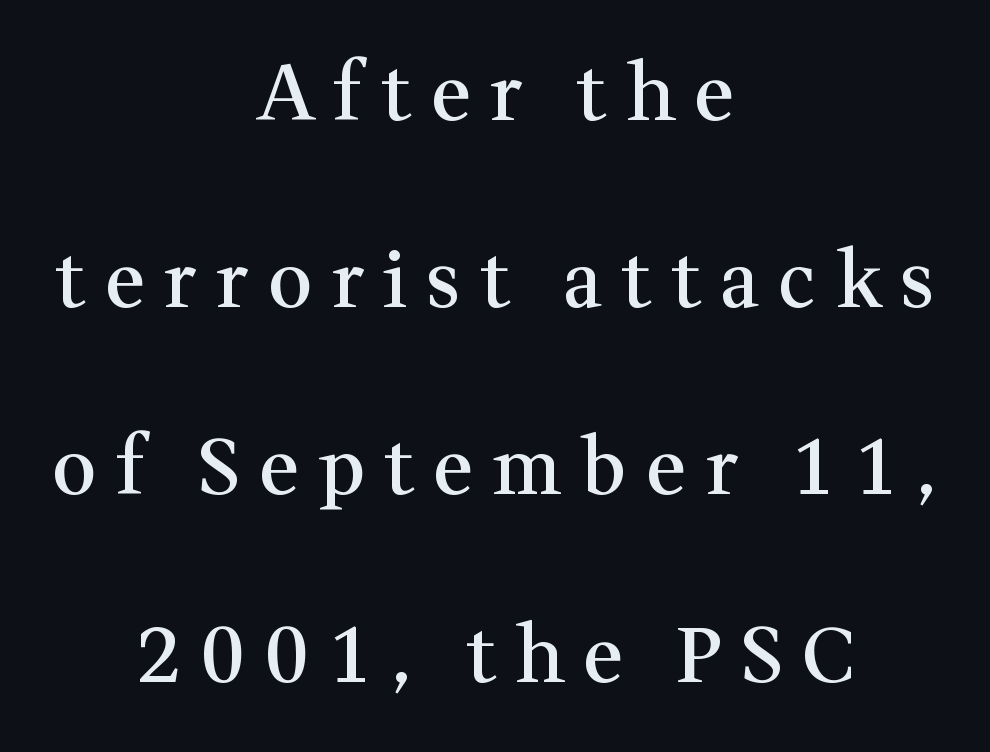
The face used here is rendered with a markedly widened letterfit. Do the characters align in a grid? No, the font is proportional. The compositor balanced each line on the midline. A bare baseline throughout the passage.
